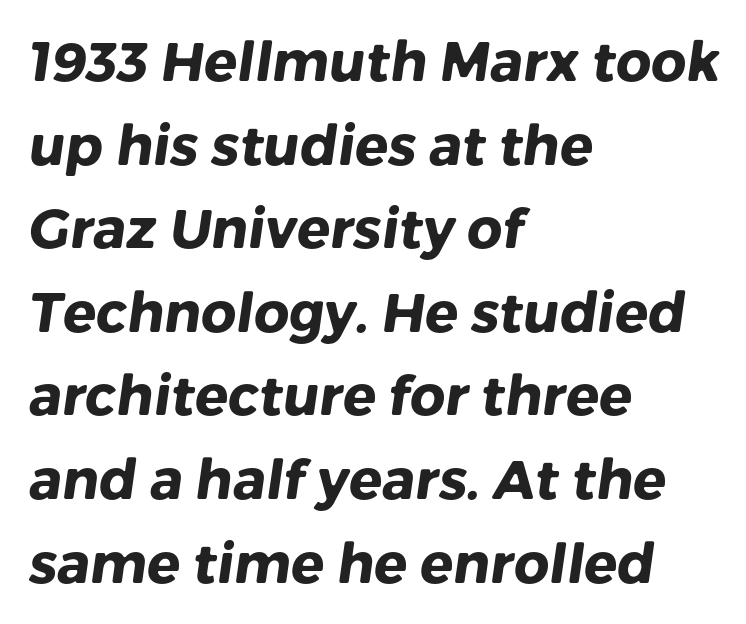
Q: Is the text bold? A: Yes.
Q: Is the typeface a serif or a sans-serif typeface? A: Sans-serif.
Q: Is the text underlined? A: No.
Q: How is the paragraph aligned? A: Left-aligned.
Q: Is the spacing between letters normal or unusually wide? A: Normal.
Q: Is the spacing between lines tight, normal or loose? A: Normal.
Q: Width (condensed, normal, or wide)? A: Normal.
Q: Stroke contrast? A: Low.
Q: x-height? A: Medium.
Q: Monospaced? A: No.
